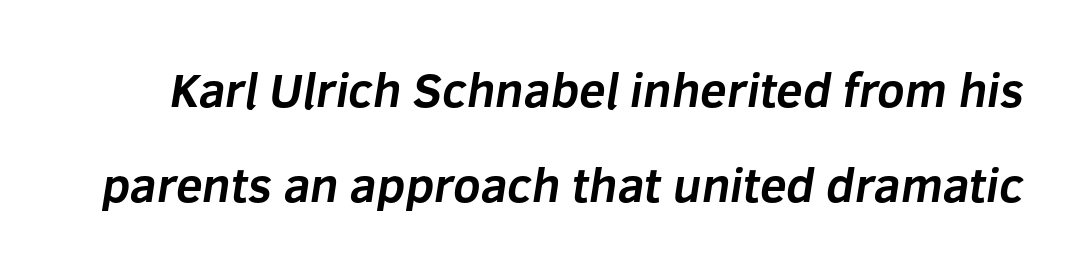
Horizontal bands of white between lines are thick stripes. Underlining? Definitely not there. Each glyph is drawn with heavy, bold strokes. Observe the absence of serifs on each vertical stroke in this sample.
